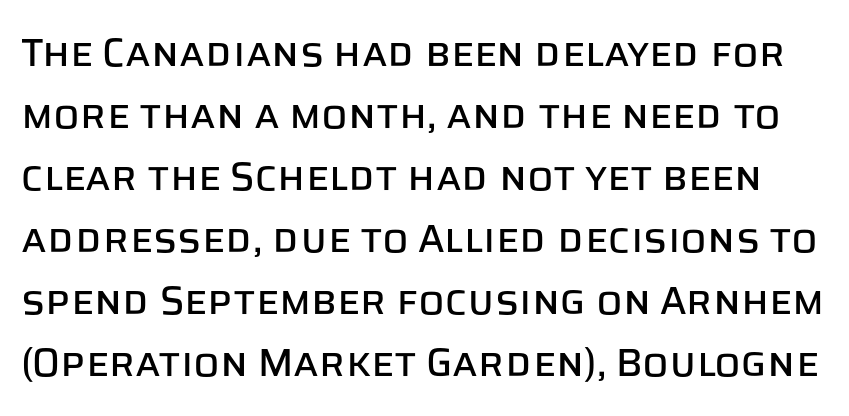
The image shows 39 px sans-serif type, upright; set normal line spacing (1.59x), normal letter spacing, not underlined; low stroke contrast and a large x-height.
